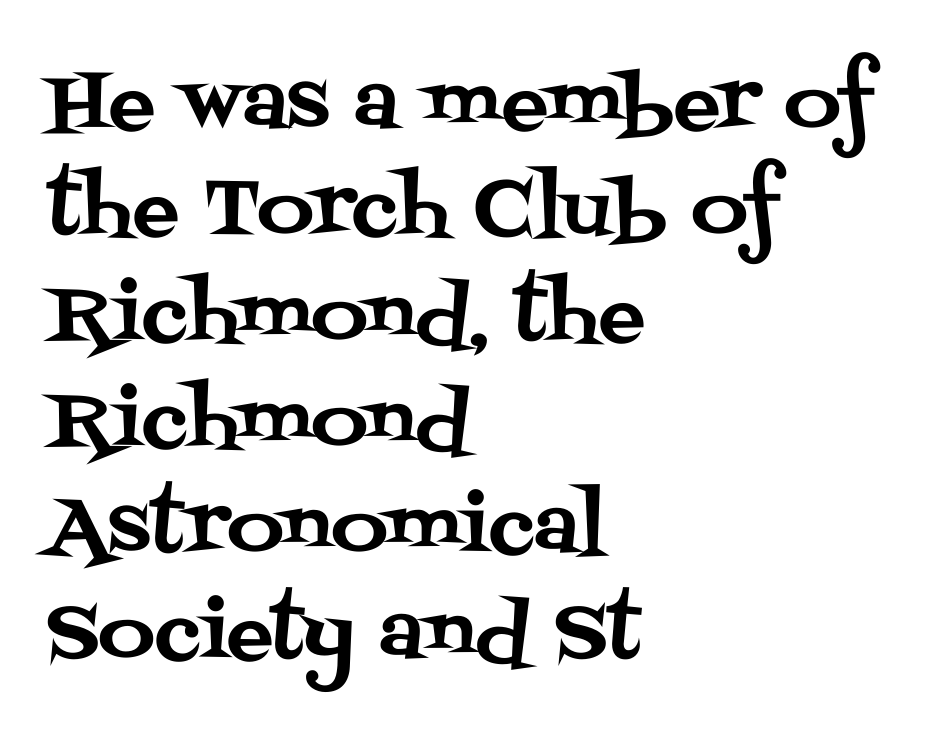
Each row of text sits above clean, open space. Classification — serif. You can tell it's not italic because the verticals are truly vertical. This sample uses plain, unmodified letter spacing. This sample has the flowing, uneven cadence of proportional lettering.
